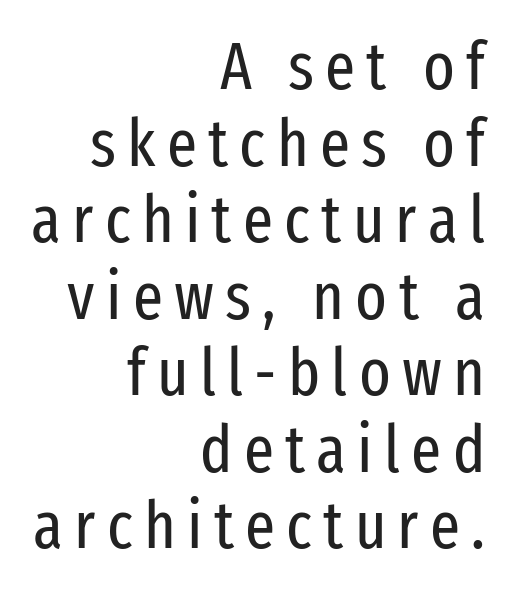
This is sans-serif lettering, the kind often seen on screens and signage. Letters rest on an invisible, unmarked baseline. The setting favours the right margin, as signatures and pull-quotes sometimes do. Here the designer chose a conventional face with non-uniform glyph widths. A quiet, ordinary-to-light weight characterises the typeface. Ascenders rise straight up at ninety degrees.
